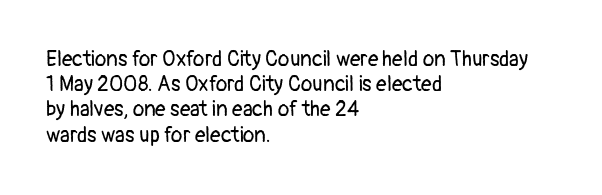
Q: Is the text bold? A: No.
Q: Is the text italic (slanted)? A: No, it is upright.
Q: Is the text underlined? A: No.
Q: How is the paragraph aligned? A: Left-aligned.
Q: Is the spacing between letters normal or unusually wide? A: Normal.
